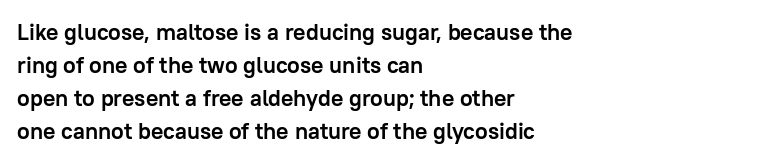
The image shows 23 px bold type, upright; set left-aligned, normal line spacing (1.44x), normal letter spacing, not underlined.
